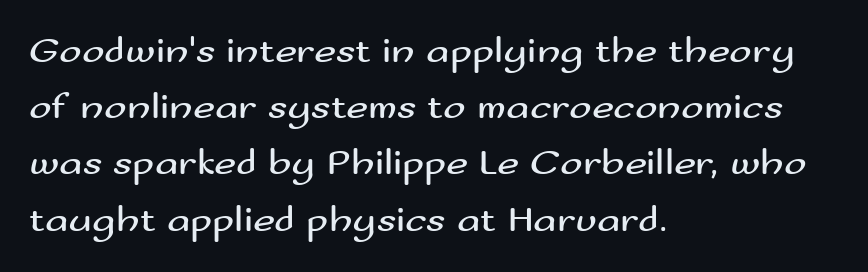
The font is comparable to plain body text, perhaps lighter. Is this a fixed-width face? No — the glyphs have proportional, varying widths. Casual observation: everything's shoved over to the left. In terms of letterform style, serifs are entirely absent. Nobody touched the tracking dial on this one.
